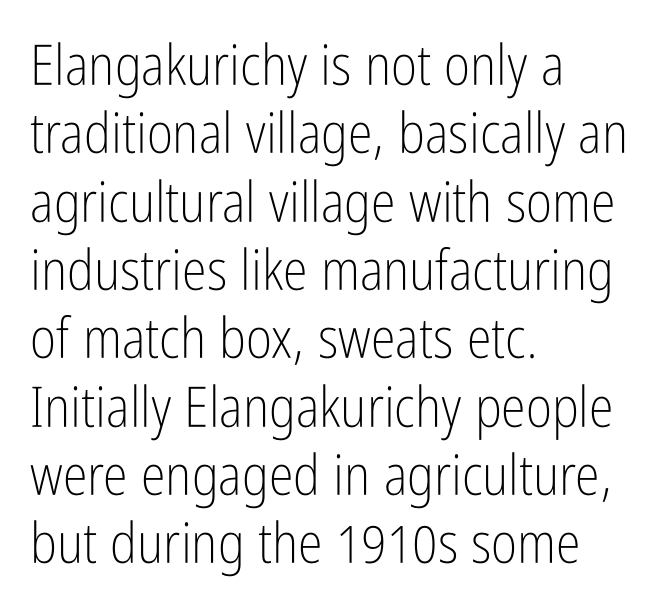
Q: Is the text bold? A: No.
Q: Is the text italic (slanted)? A: No, it is upright.
Q: Is the typeface a serif or a sans-serif typeface? A: Sans-serif.
Q: Is the text underlined? A: No.
Q: How is the paragraph aligned? A: Left-aligned.
Q: Is the spacing between letters normal or unusually wide? A: Normal.
Q: Width (condensed, normal, or wide)? A: Condensed.
Q: Stroke contrast? A: Low.
Q: x-height? A: Medium.
Q: Monospaced? A: No.
